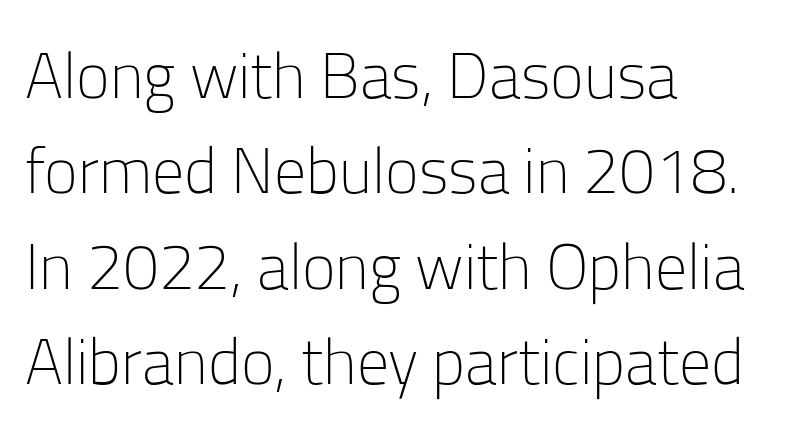
Only glyphs here, with clear space below each row. Upright lettering throughout. Note the varied advance widths — an 'i' is clearly narrower than an 'm'. The type is set solid horizontally, with unmodified tracking. One glance says typical: line gaps are just what's usual. The lines are quadded left.
